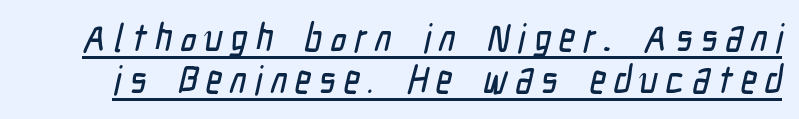
The image shows 39 px condensed sans-serif type; set tight line spacing (1.08x), unusually wide letter spacing (+0.21 em), underlined; low stroke contrast and a medium x-height.
